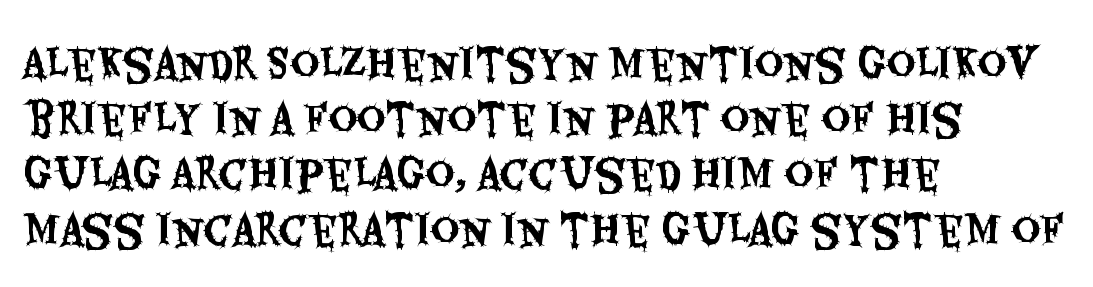
The image shows 40 px condensed sans-serif type, upright; set left-aligned, normal line spacing (1.38x), normal letter spacing, not underlined; medium stroke contrast and a large x-height.
